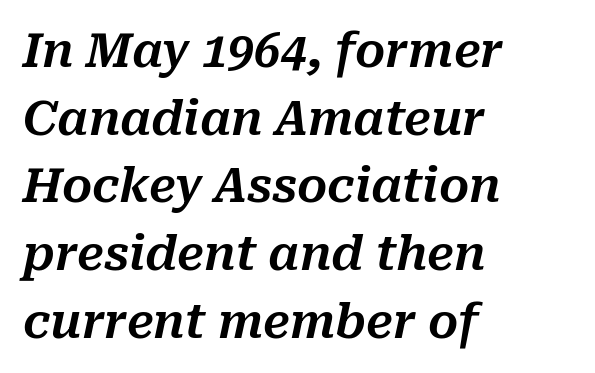
The image shows 47 px text type, italic (leaning right); set left-aligned, normal line spacing (1.44x), normal letter spacing, not underlined; medium stroke contrast and a medium x-height.
